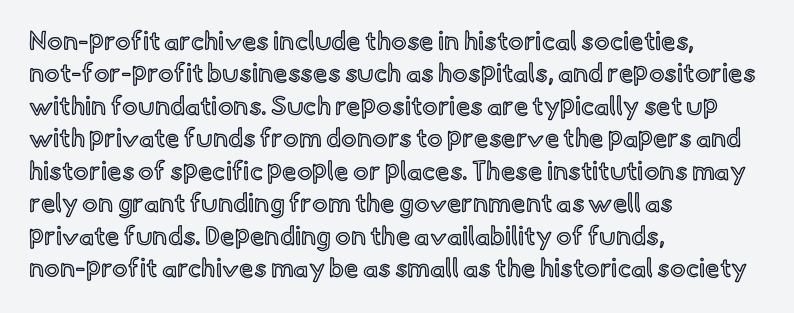
These lines sit exactly where default settings would place them. The letters stand upright; this is a roman face. Typeset ragged right — the left edge is the straight one. Just letters on the line, the space beneath them empty. Caption: standard tracking, unaltered.
